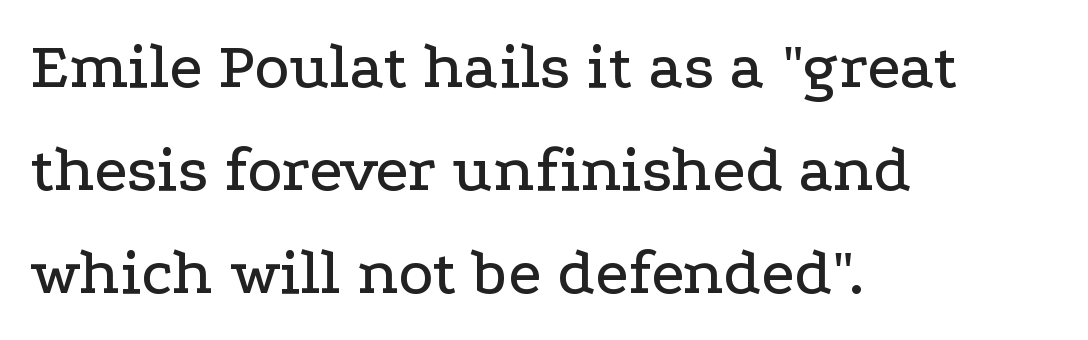
Q: Is the text italic (slanted)? A: No, it is upright.
Q: Is the typeface a serif or a sans-serif typeface? A: Serif.
Q: Is the text underlined? A: No.
Q: How is the paragraph aligned? A: Left-aligned.
Q: Is the spacing between letters normal or unusually wide? A: Normal.
Q: Is the spacing between lines tight, normal or loose? A: Normal.
Q: Width (condensed, normal, or wide)? A: Wide.
Q: Stroke contrast? A: Low.
Q: x-height? A: Medium.
Q: Monospaced? A: No.
